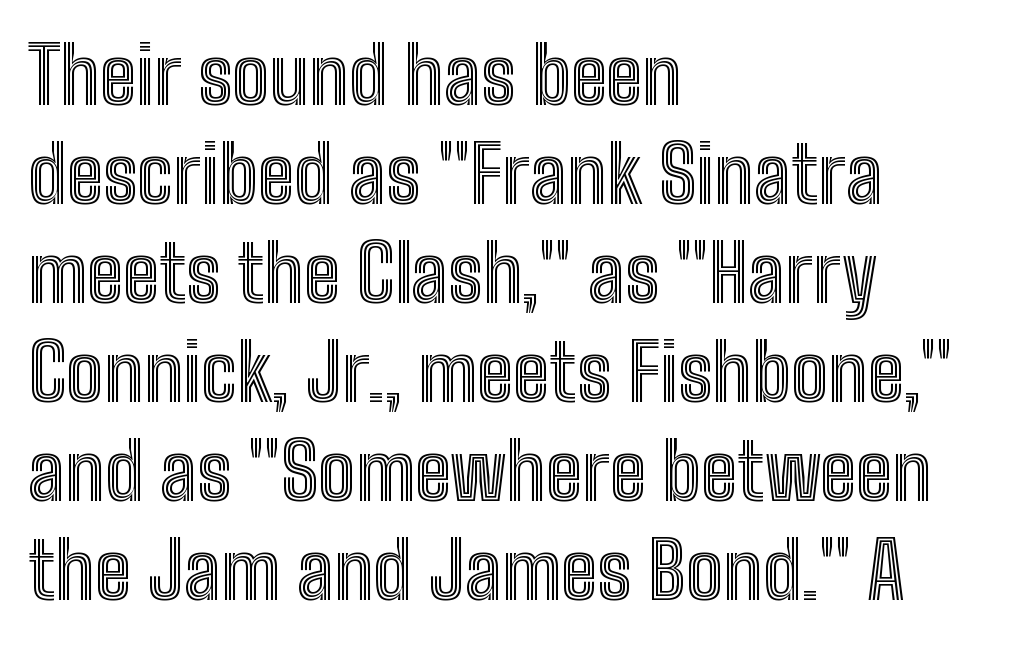
The image shows 78 px condensed type, upright; set left-aligned, normal line spacing (1.27x), normal letter spacing, not underlined; a medium x-height.
